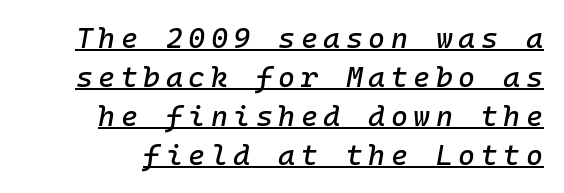
The image shows 29 px text type, italic (leaning right), monospaced; set normal line spacing (1.34x), underlined; low stroke contrast and a medium x-height.
